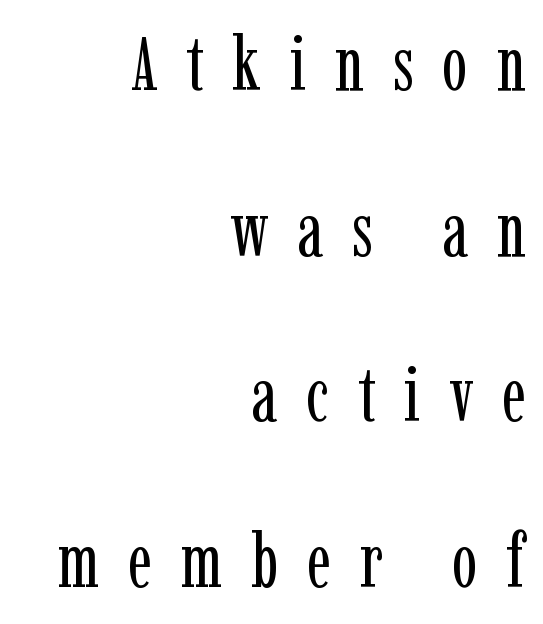
{"serif": "yes", "italic": "no", "bold": "no", "weight": "regular", "width": "condensed", "stroke_contrast": "low", "x_height": "medium", "monospaced": "no", "underline": "no", "align": "right", "line_spacing": "loose", "line_spacing_ratio": 2.18, "letter_spacing": "wide", "letter_spacing_em": 0.38, "glyph_px": 76}
